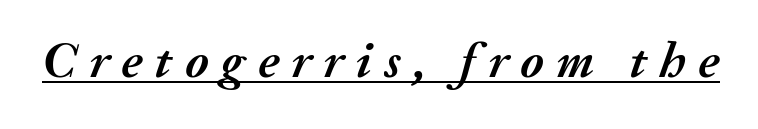
The image shows 50 px semibold type, italic (leaning right); set unusually wide letter spacing (+0.25 em), underlined; medium stroke contrast and a medium x-height.
